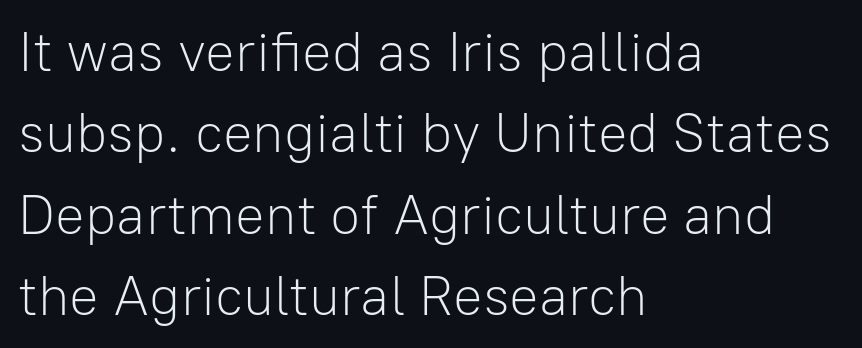
{"serif": "no", "italic": "no", "bold": "no", "weight": "light", "width": "normal", "stroke_contrast": "low", "x_height": "medium", "monospaced": "no", "underline": "no", "align": "left", "line_spacing": "normal", "line_spacing_ratio": 1.48, "letter_spacing": "normal", "letter_spacing_em": 0.0, "glyph_px": 55}
